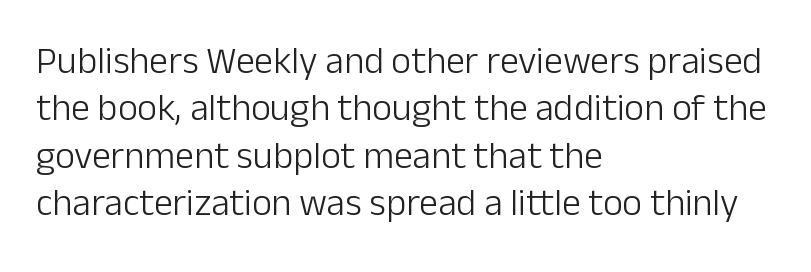
Q: Is the text bold? A: No.
Q: Is the text italic (slanted)? A: No, it is upright.
Q: Is the typeface a serif or a sans-serif typeface? A: Sans-serif.
Q: Is the text underlined? A: No.
Q: How is the paragraph aligned? A: Left-aligned.
Q: Is the spacing between letters normal or unusually wide? A: Normal.
Q: Is the spacing between lines tight, normal or loose? A: Normal.
Q: Width (condensed, normal, or wide)? A: Normal.
Q: Stroke contrast? A: Low.
Q: x-height? A: Medium.
Q: Monospaced? A: No.
